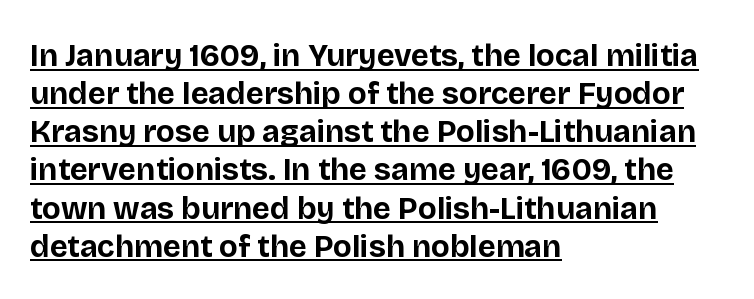
{"serif": "no", "italic": "no", "bold": "yes", "weight": "bold", "width": "normal", "stroke_contrast": "low", "x_height": "large", "monospaced": "no", "underline": "yes", "align": "left", "line_spacing_ratio": 1.23, "letter_spacing": "normal", "letter_spacing_em": 0.0, "glyph_px": 31}
